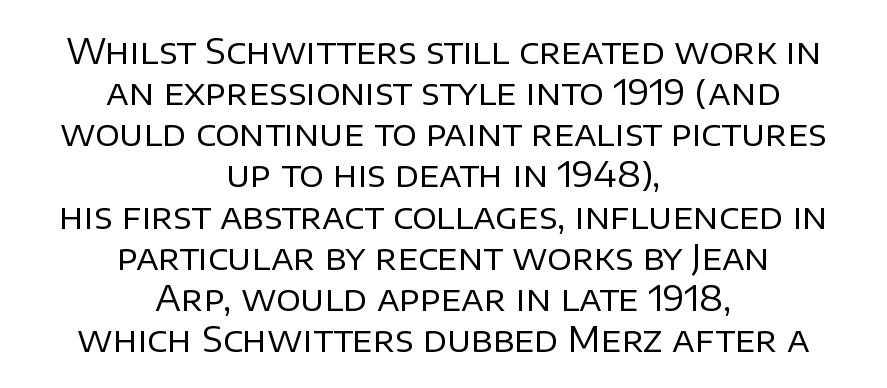
Q: Is the text bold? A: No.
Q: Is the text italic (slanted)? A: No, it is upright.
Q: Is the typeface a serif or a sans-serif typeface? A: Sans-serif.
Q: Is the text underlined? A: No.
Q: How is the paragraph aligned? A: Centered.
Q: Is the spacing between letters normal or unusually wide? A: Normal.
Q: Width (condensed, normal, or wide)? A: Normal.
Q: Stroke contrast? A: Low.
Q: x-height? A: Large.
Q: Monospaced? A: No.
